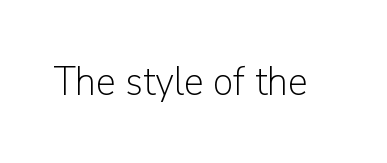
{"serif": "no", "italic": "no", "bold": "no", "weight": "light", "width": "normal", "stroke_contrast": "low", "x_height": "medium", "monospaced": "no", "underline": "no", "letter_spacing": "normal", "letter_spacing_em": 0.0, "glyph_px": 41}
